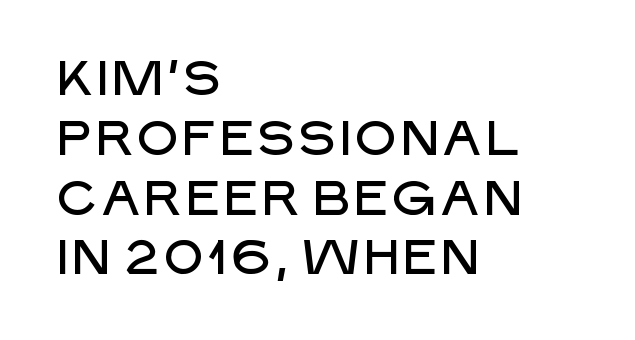
The image shows 49 px sans-serif type, upright; set left-aligned, line spacing 1.22x, normal letter spacing, not underlined; low stroke contrast and a large x-height.
